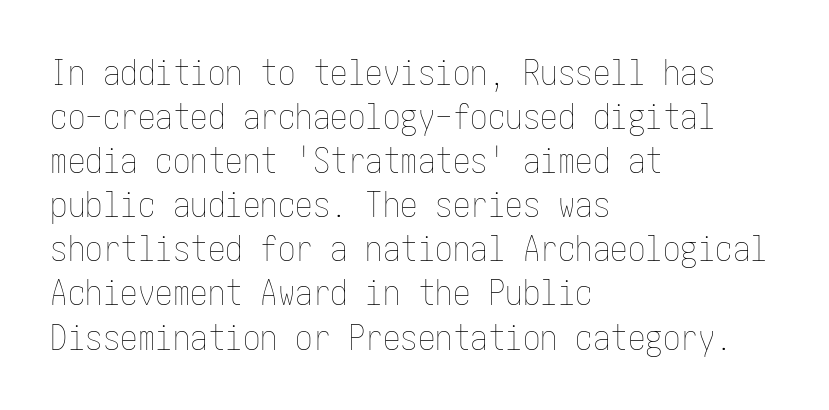
The image shows 35 px thin, condensed type, upright; set left-aligned, normal line spacing (1.26x), normal letter spacing, not underlined; low stroke contrast and a medium x-height.
